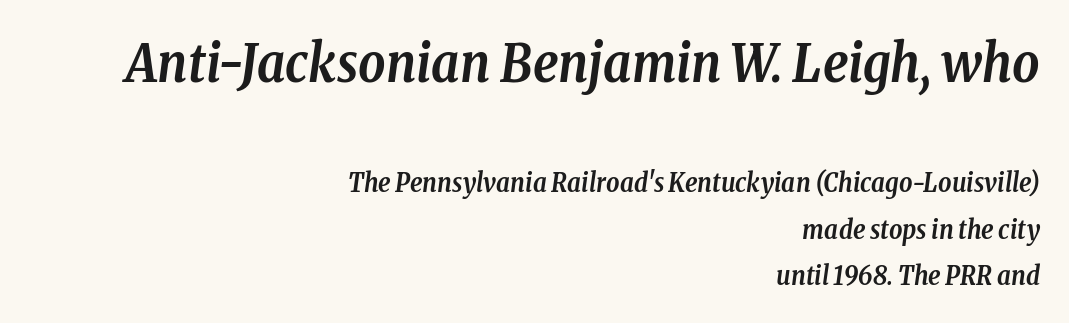
{"serif": "yes", "italic": "yes", "lean": "right", "slant_degrees": 8, "bold": "yes", "weight": "semibold", "width": "condensed", "stroke_contrast": "low", "x_height": "medium", "monospaced": "no", "underline": "no", "align": "right", "line_spacing_ratio": 1.79, "letter_spacing": "normal", "letter_spacing_em": 0.0, "larger_block": "first", "size_ratio": 2.04, "glyph_px": 53}
